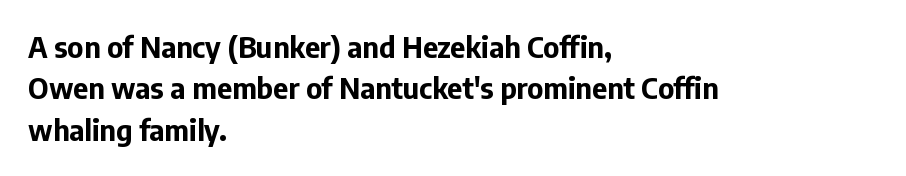
{"serif": "no", "italic": "no", "bold": "yes", "weight": "bold", "width": "normal", "stroke_contrast": "low", "x_height": "medium", "monospaced": "no", "underline": "no", "align": "left", "line_spacing": "normal", "line_spacing_ratio": 1.43, "letter_spacing": "normal", "letter_spacing_em": 0.0, "glyph_px": 29}
